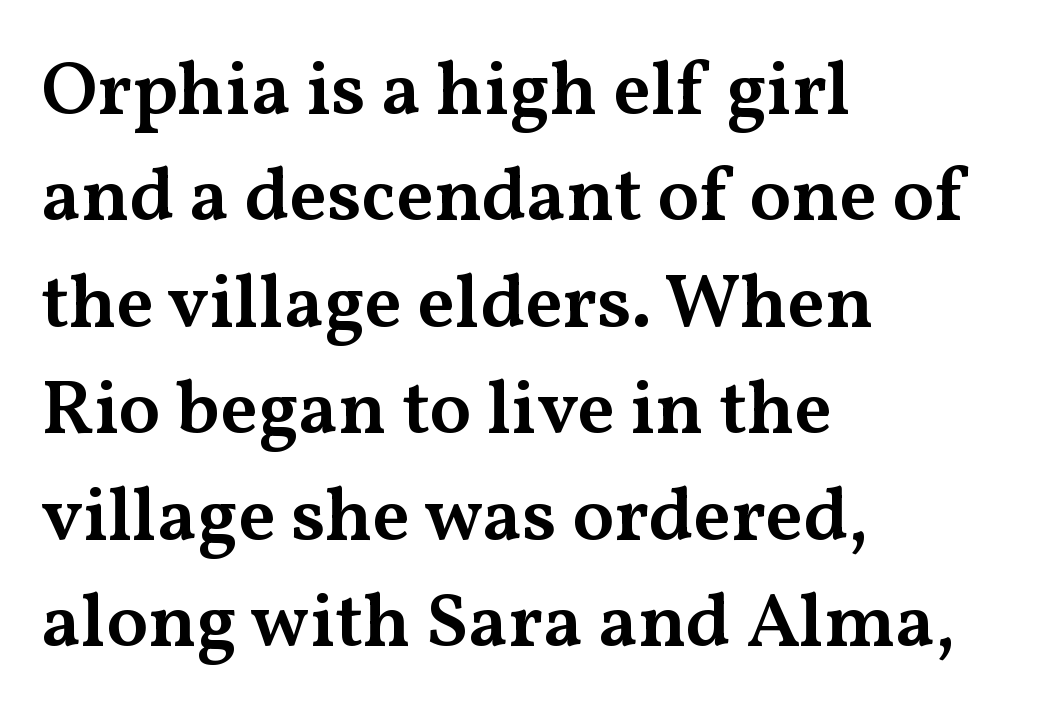
The image shows 76 px semibold, wide serif type, upright; set left-aligned, normal line spacing (1.4x), normal letter spacing, not underlined; medium stroke contrast and a medium x-height.
